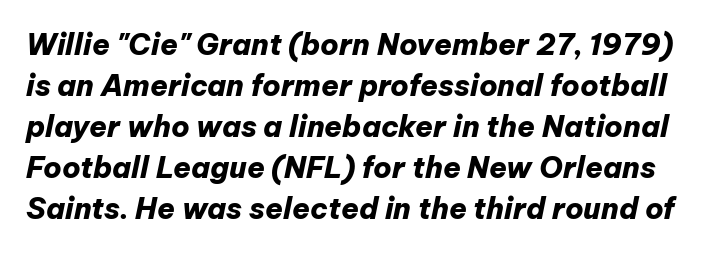
{"italic": "yes", "lean": "right", "slant_degrees": 12, "bold": "yes", "weight": "heavy", "width": "normal", "stroke_contrast": "low", "x_height": "medium", "monospaced": "no", "underline": "no", "line_spacing": "normal", "line_spacing_ratio": 1.41, "letter_spacing": "normal", "letter_spacing_em": 0.0, "glyph_px": 29}
